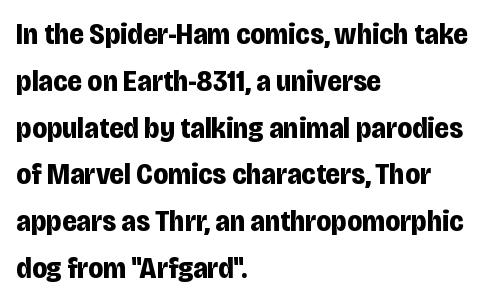
Posture: vertical. The words here are not underlined. Spacing verdict: proportional, widths tailored to each character. Here the glyphs are tracked normally, forming tight word shapes. Type style note: lacks serifs.
